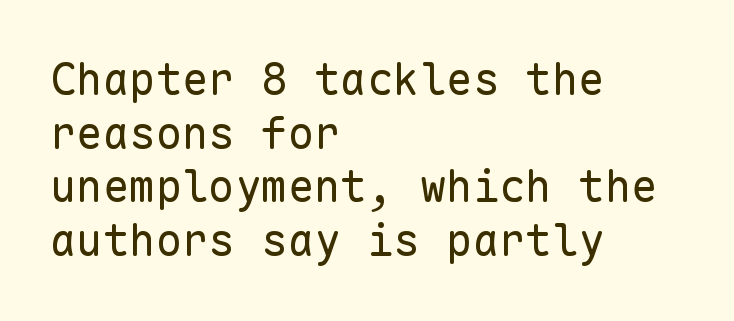
The image shows 44 px regular-weight sans-serif type, upright, monospaced; set left-aligned, line spacing 1.22x, normal letter spacing, not underlined; low stroke contrast and a medium x-height.
